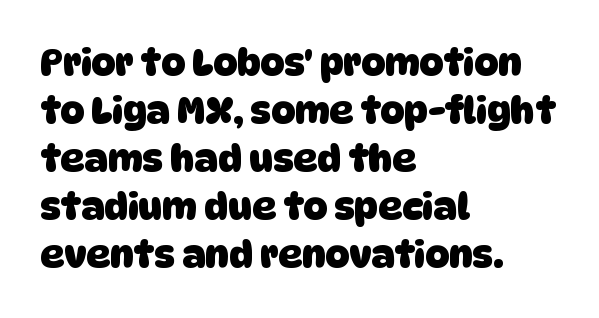
The image shows 37 px heavy sans-serif type; set left-aligned, normal line spacing (1.3x), normal letter spacing, not underlined; low stroke contrast and a large x-height.
